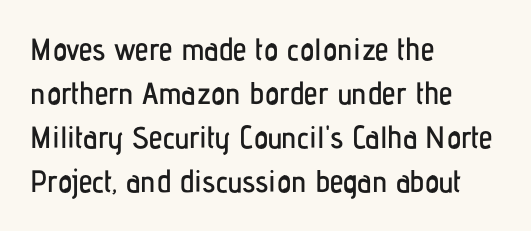
{"serif": "no", "italic": "no", "width": "condensed", "stroke_contrast": "low", "x_height": "medium", "monospaced": "no", "underline": "no", "align": "left", "line_spacing": "normal", "line_spacing_ratio": 1.42, "letter_spacing": "normal", "letter_spacing_em": 0.0, "glyph_px": 31}
